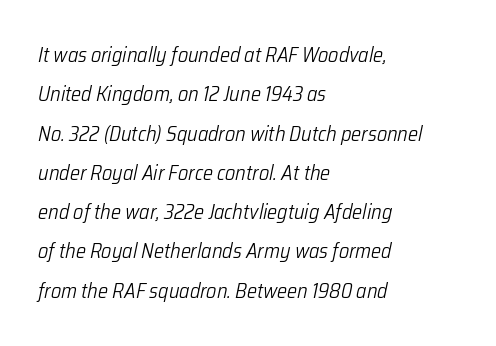
This reads as an unemphasized weight, regular at the heaviest. The type is set solid horizontally, with unmodified tracking. Descenders hang freely into open space. Slanted lettering throughout. The rendering anchors every line to the left-hand side.
